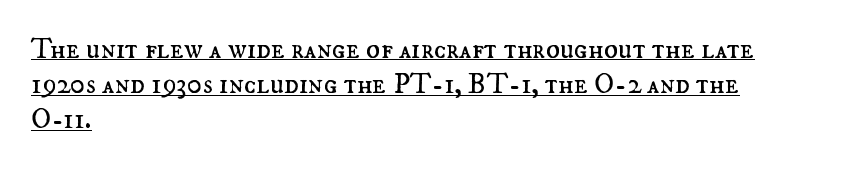
The image shows 29 px regular-weight type, upright; set left-aligned, line spacing 1.21x, normal letter spacing, underlined; medium stroke contrast and a small x-height.
